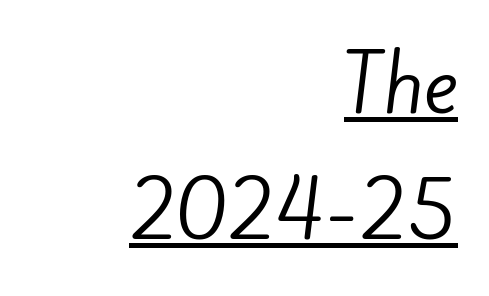
Q: Is the text bold? A: No.
Q: Is the typeface a serif or a sans-serif typeface? A: Sans-serif.
Q: Is the text underlined? A: Yes.
Q: How is the paragraph aligned? A: Right-aligned.
Q: Is the spacing between letters normal or unusually wide? A: Normal.
Q: Width (condensed, normal, or wide)? A: Normal.
Q: Stroke contrast? A: Low.
Q: x-height? A: Small.
Q: Monospaced? A: No.
